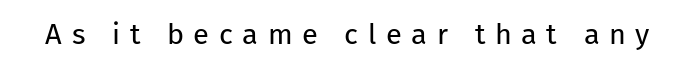
{"serif": "no", "italic": "no", "bold": "no", "weight": "regular", "width": "normal", "stroke_contrast": "low", "x_height": "medium", "monospaced": "no", "underline": "no", "letter_spacing": "wide", "letter_spacing_em": 0.33, "glyph_px": 29}
